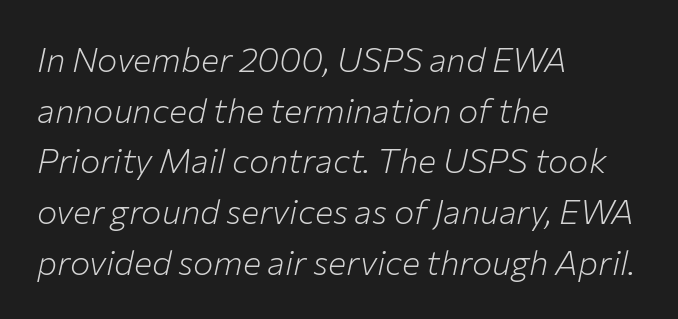
Q: Is the text bold? A: No.
Q: Is the text italic (slanted)? A: Yes, it leans right by about 12 degrees.
Q: Is the text underlined? A: No.
Q: How is the paragraph aligned? A: Left-aligned.
Q: Is the spacing between letters normal or unusually wide? A: Normal.
Q: Is the spacing between lines tight, normal or loose? A: Normal.
Q: Width (condensed, normal, or wide)? A: Normal.
Q: Stroke contrast? A: Low.
Q: x-height? A: Medium.
Q: Monospaced? A: No.
